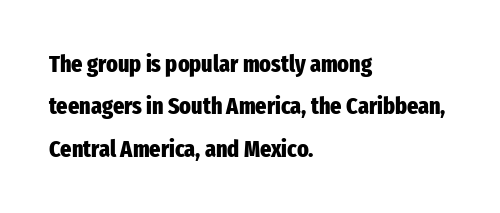
Q: Is the text bold? A: Yes.
Q: Is the text italic (slanted)? A: No, it is upright.
Q: Is the text underlined? A: No.
Q: How is the paragraph aligned? A: Left-aligned.
Q: Is the spacing between letters normal or unusually wide? A: Normal.
